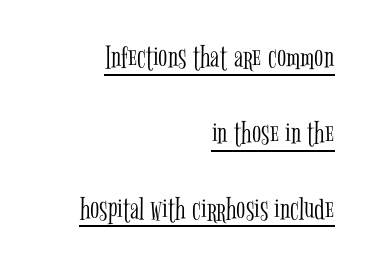
{"serif": "yes", "italic": "no", "bold": "no", "weight": "light", "width": "condensed", "stroke_contrast": "low", "x_height": "medium", "monospaced": "no", "underline": "yes", "align": "right", "line_spacing": "loose", "line_spacing_ratio": 2.23, "letter_spacing": "normal", "letter_spacing_em": 0.0, "glyph_px": 34}
